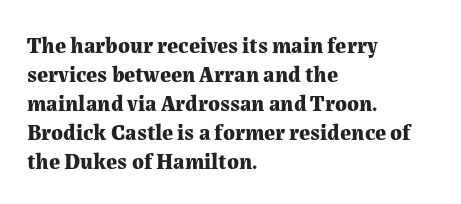
{"italic": "no", "bold": "yes", "underline": "no", "align": "left", "line_spacing": "normal", "line_spacing_ratio": 1.32, "letter_spacing": "normal", "letter_spacing_em": 0.0, "glyph_px": 22}
